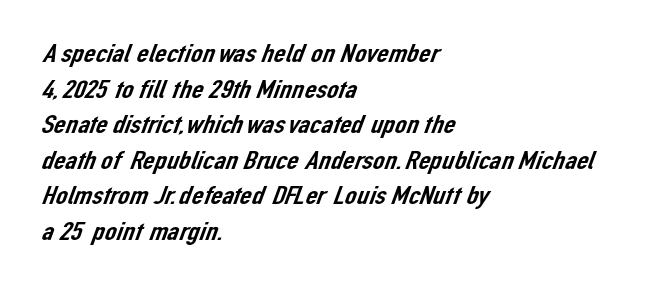
Q: Is the text underlined? A: No.
Q: How is the paragraph aligned? A: Left-aligned.
Q: Is the spacing between letters normal or unusually wide? A: Normal.
Q: Is the spacing between lines tight, normal or loose? A: Normal.
